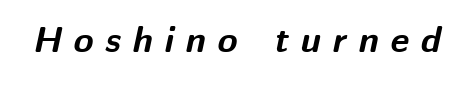
{"italic": "yes", "lean": "right", "slant_degrees": 12, "bold": "yes", "weight": "bold", "width": "normal", "stroke_contrast": "medium", "x_height": "medium", "monospaced": "no", "underline": "no", "letter_spacing": "wide", "letter_spacing_em": 0.33, "glyph_px": 36}
